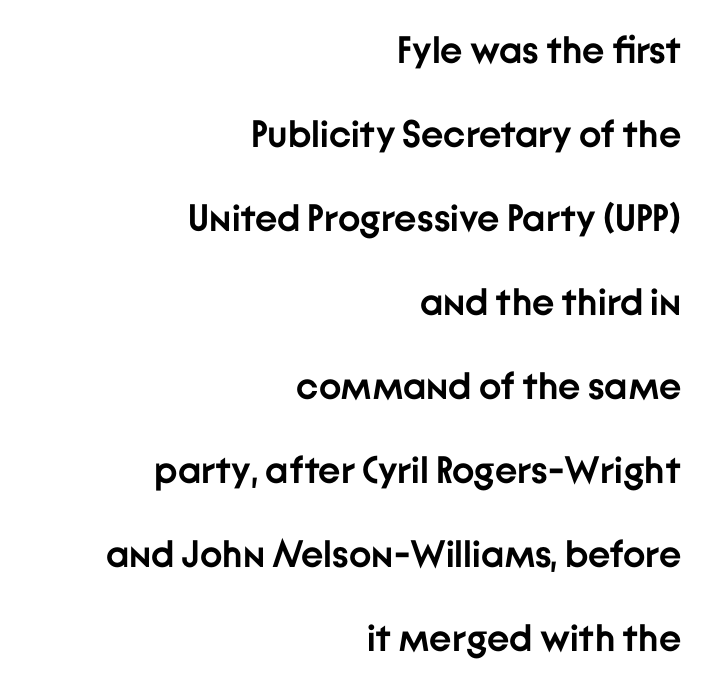
{"serif": "no", "italic": "no", "bold": "yes", "weight": "semibold", "width": "normal", "stroke_contrast": "low", "x_height": "medium", "monospaced": "no", "underline": "no", "align": "right", "line_spacing": "loose", "line_spacing_ratio": 2.21, "letter_spacing": "normal", "letter_spacing_em": 0.0, "glyph_px": 38}
